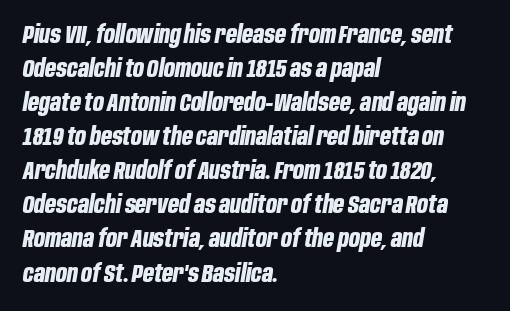
Q: Is the text bold? A: Yes.
Q: Is the text italic (slanted)? A: Yes, it leans right by about 10 degrees.
Q: Is the text underlined? A: No.
Q: How is the paragraph aligned? A: Left-aligned.
Q: Is the spacing between letters normal or unusually wide? A: Normal.
Q: Is the spacing between lines tight, normal or loose? A: Normal.
